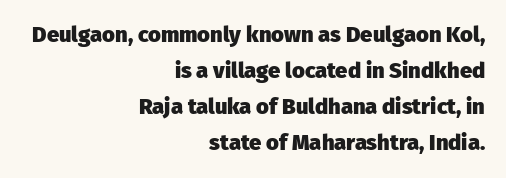
The image shows 22 px bold type, upright; set right-aligned, normal line spacing (1.64x), normal letter spacing, not underlined.
